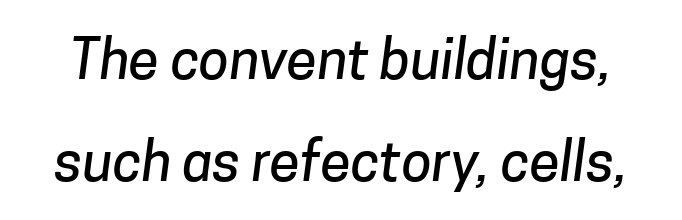
{"serif": "no", "width": "normal", "stroke_contrast": "low", "x_height": "medium", "monospaced": "no", "underline": "no", "line_spacing_ratio": 1.86, "letter_spacing": "normal", "letter_spacing_em": 0.0, "glyph_px": 55}
